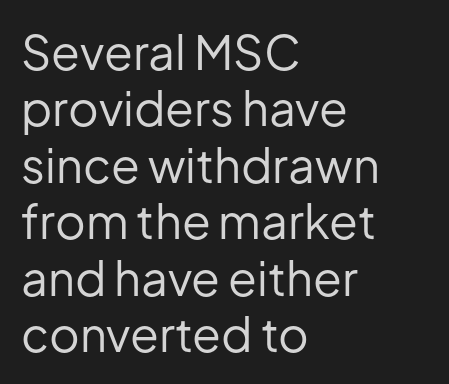
{"serif": "no", "italic": "no", "bold": "no", "weight": "regular", "width": "normal", "stroke_contrast": "low", "x_height": "medium", "monospaced": "no", "underline": "no", "align": "left", "line_spacing_ratio": 1.2, "letter_spacing": "normal", "letter_spacing_em": 0.0, "glyph_px": 47}
